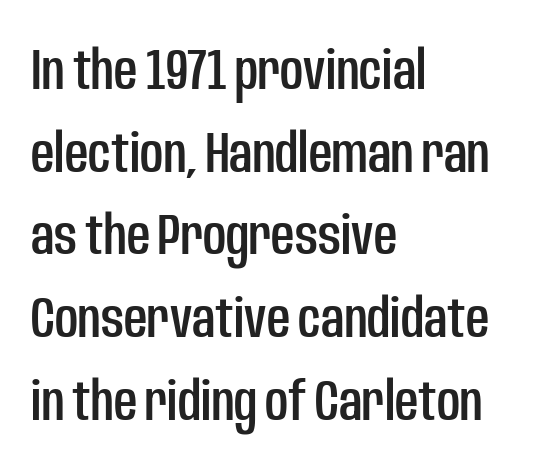
{"serif": "no", "italic": "no", "width": "condensed", "stroke_contrast": "low", "x_height": "large", "monospaced": "no", "underline": "no", "align": "left", "line_spacing": "normal", "line_spacing_ratio": 1.45, "letter_spacing": "normal", "letter_spacing_em": 0.0, "glyph_px": 57}
